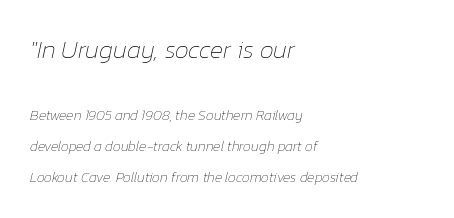
{"italic": "yes", "lean": "right", "slant_degrees": 12, "bold": "no", "underline": "no", "align": "left", "line_spacing": "loose", "line_spacing_ratio": 2.18, "letter_spacing": "normal", "letter_spacing_em": 0.0, "larger_block": "first", "size_ratio": 1.79, "glyph_px": 25}
